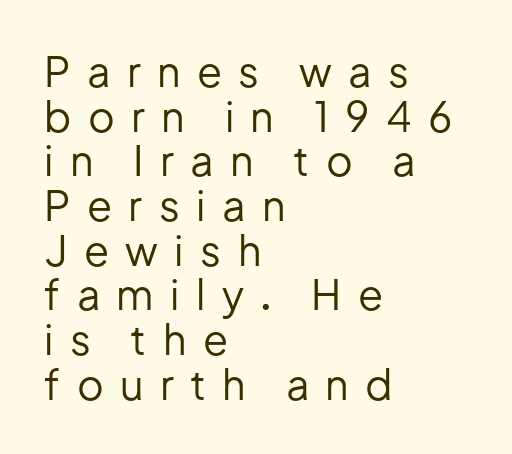
Beneath every word, the page is bare. Each new line begins almost immediately beneath the previous one. You could not count columns in this text — the font is proportionally spaced. Does extra space separate the letters? Yes, quite a lot of it. Does the type have serifs? No, each stem ends abruptly. This is not heavy type; no bold has been used.
